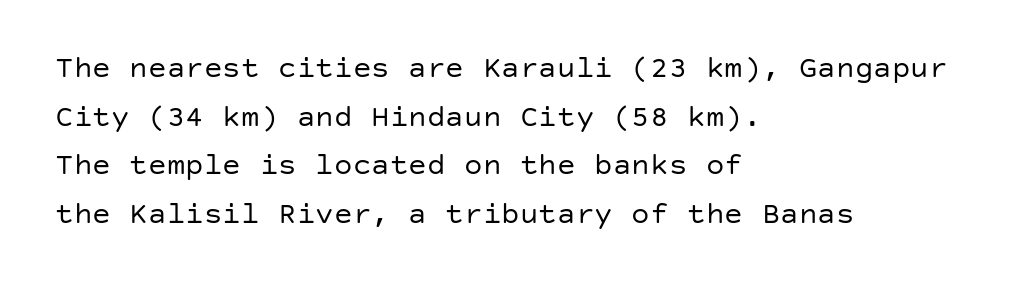
{"serif": "no", "italic": "no", "bold": "no", "weight": "regular", "width": "normal", "stroke_contrast": "low", "x_height": "large", "underline": "no", "align": "left", "line_spacing": "normal", "line_spacing_ratio": 1.57, "letter_spacing": "normal", "letter_spacing_em": 0.0, "glyph_px": 31}
